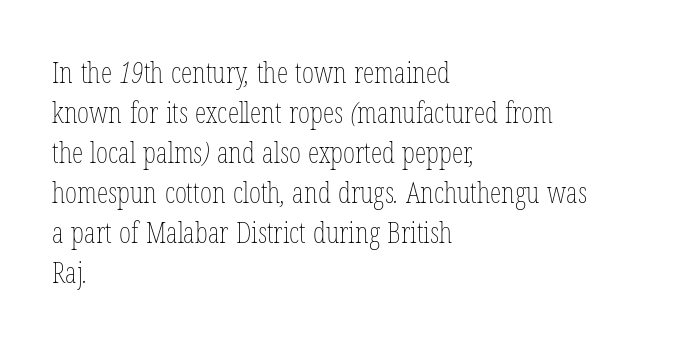
Looks like regular typesetting: each glyph gets only the width it needs. Line starts are locked; line ends wander. Nothing unusual about the tracking: characters are spaced as the font intends. The rendering uses a moderate line-height, typical for paragraphs. Each stroke keeps to a modest, everyday thickness or less. No word sits above an underline.
